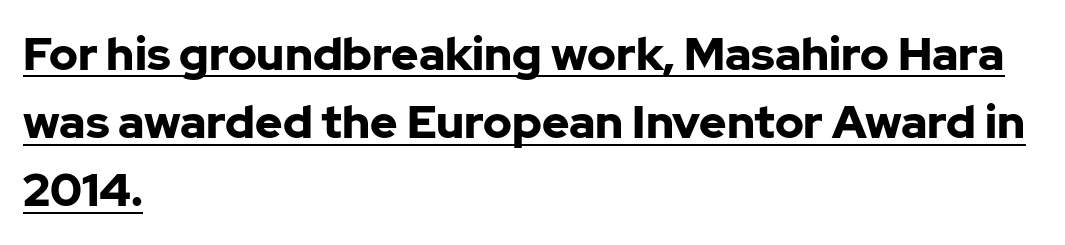
The passage shown is emphatically bold. Tracking value appears to be zero — textbook default spacing. Notice how a bar underscores the lettering throughout. The ragged edge is on the right, which tells us the setting is flush left. Posture: upright roman.
